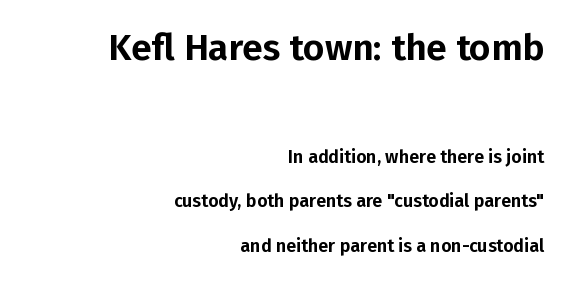
Q: Is the text italic (slanted)? A: No, it is upright.
Q: Is the typeface a serif or a sans-serif typeface? A: Sans-serif.
Q: Is the text underlined? A: No.
Q: How is the paragraph aligned? A: Right-aligned.
Q: Is the spacing between letters normal or unusually wide? A: Normal.
Q: Is the spacing between lines tight, normal or loose? A: Loose.
Q: Which block of text is set in a larger size, the first (top) or the second (bottom)? A: The first (top) one.
Q: Width (condensed, normal, or wide)? A: Normal.
Q: Stroke contrast? A: Low.
Q: x-height? A: Medium.
Q: Monospaced? A: No.
